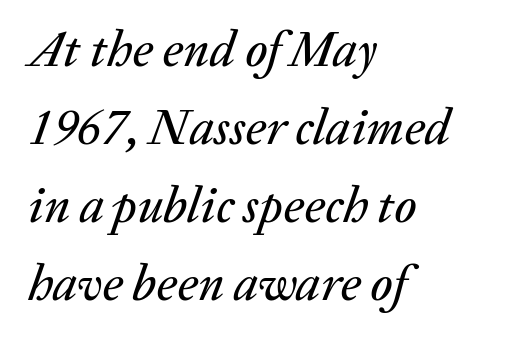
Is the type slanted? Yes — the strokes lean at a clear angle. The foot of each line stays bare and open. Nobody touched the tracking dial on this one. A typesetter would call this proportional, since set widths differ per character. The compositor pushed each line to the left boundary.
